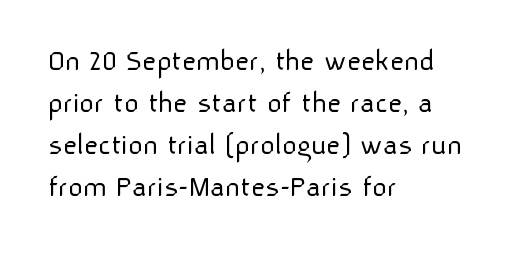
The image shows 31 px light sans-serif type, upright; set left-aligned, normal line spacing (1.35x), normal letter spacing, not underlined; low stroke contrast and a medium x-height.
